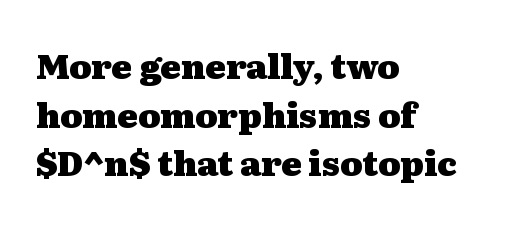
Q: Is the text bold? A: Yes.
Q: Is the text italic (slanted)? A: No, it is upright.
Q: Is the typeface a serif or a sans-serif typeface? A: Serif.
Q: Is the text underlined? A: No.
Q: How is the paragraph aligned? A: Left-aligned.
Q: Is the spacing between letters normal or unusually wide? A: Normal.
Q: Is the spacing between lines tight, normal or loose? A: Normal.
Q: Width (condensed, normal, or wide)? A: Wide.
Q: Stroke contrast? A: Medium.
Q: x-height? A: Medium.
Q: Monospaced? A: No.
